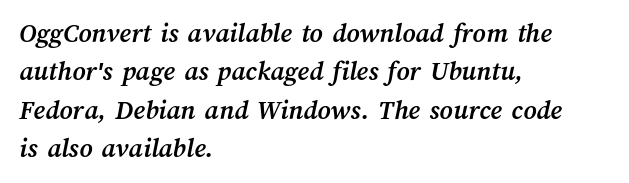
Nobody touched the tracking dial on this one. These lines are rendered in a variable-pitch font. Typesetter's note: full bold, strokes at maximum text heaviness. Quick note: underline off.
